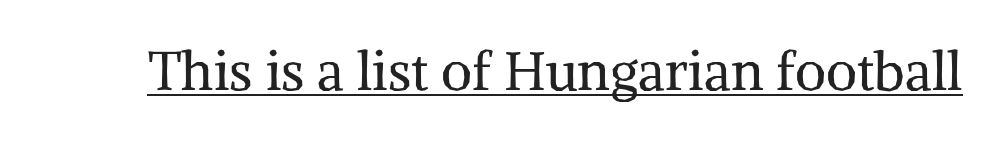
Q: Is the text bold? A: No.
Q: Is the text italic (slanted)? A: No, it is upright.
Q: Is the typeface a serif or a sans-serif typeface? A: Serif.
Q: Is the text underlined? A: Yes.
Q: Is the spacing between letters normal or unusually wide? A: Normal.
Q: Width (condensed, normal, or wide)? A: Normal.
Q: Stroke contrast? A: Medium.
Q: x-height? A: Medium.
Q: Monospaced? A: No.
